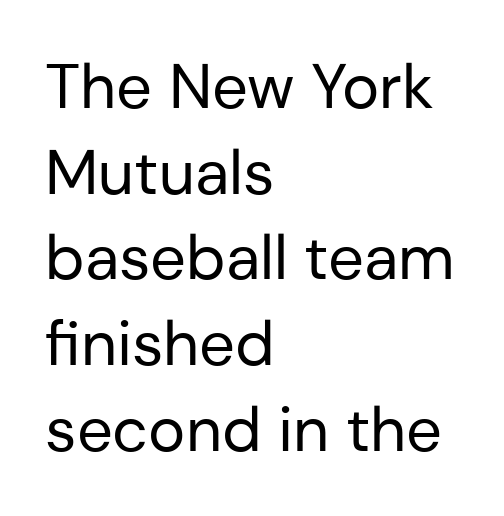
This is roman type, the default non-slanted kind. Notice how descenders clear the ascenders below comfortably — that's standard leading. Each word holds together tightly as a unit, with standard inter-letter gaps. Note: no serifs on the glyphs. Is the stroke heavy? The answer is a plain regular-or-lighter.
